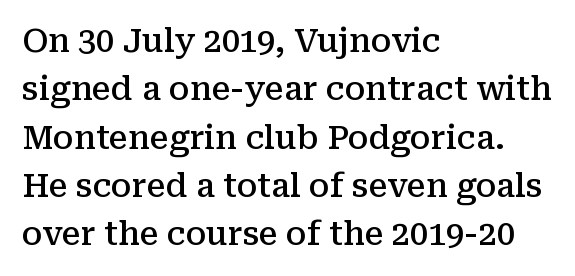
{"serif": "yes", "italic": "no", "bold": "semi", "weight": "semibold", "width": "normal", "stroke_contrast": "medium", "x_height": "medium", "monospaced": "no", "underline": "no", "align": "left", "line_spacing": "normal", "line_spacing_ratio": 1.51, "letter_spacing": "normal", "letter_spacing_em": 0.0, "glyph_px": 32}
